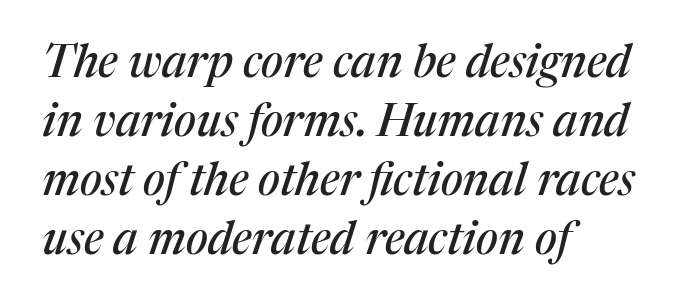
Regarding serifs, this sample has them. You can tell it's italic because the verticals aren't actually vertical. These lines sit exactly where default settings would place them. Quick note: underline off. Think of a printed novel: that variable character pitch is what you see here.
